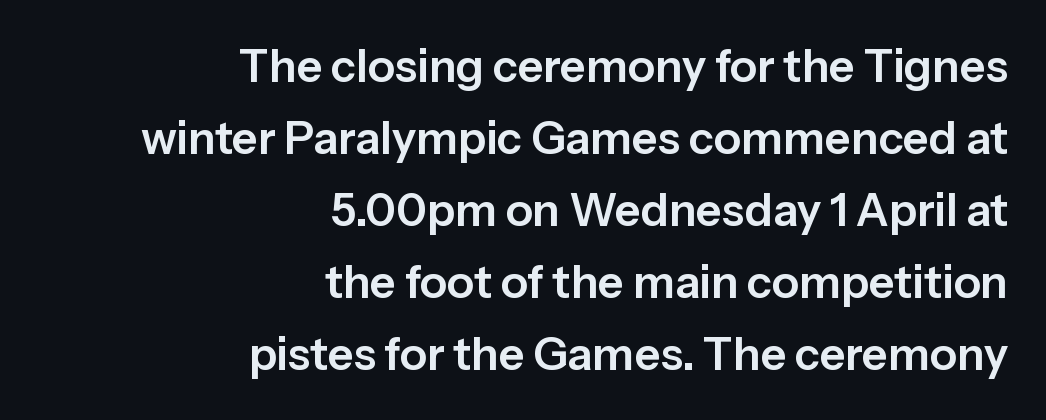
Q: Is the text italic (slanted)? A: No, it is upright.
Q: Is the typeface a serif or a sans-serif typeface? A: Sans-serif.
Q: Is the text underlined? A: No.
Q: How is the paragraph aligned? A: Right-aligned.
Q: Is the spacing between letters normal or unusually wide? A: Normal.
Q: Is the spacing between lines tight, normal or loose? A: Normal.
Q: Width (condensed, normal, or wide)? A: Normal.
Q: Stroke contrast? A: Low.
Q: x-height? A: Medium.
Q: Monospaced? A: No.
